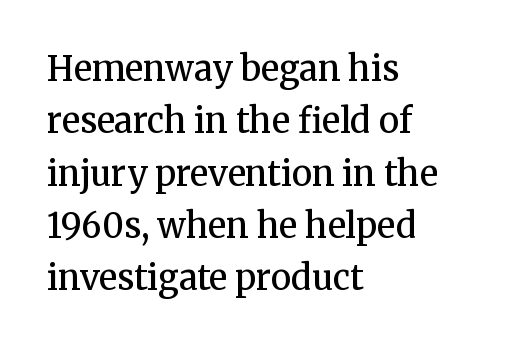
Q: Is the text bold? A: Semi-bold.
Q: Is the text italic (slanted)? A: No, it is upright.
Q: Is the typeface a serif or a sans-serif typeface? A: Serif.
Q: Is the text underlined? A: No.
Q: How is the paragraph aligned? A: Left-aligned.
Q: Is the spacing between letters normal or unusually wide? A: Normal.
Q: Is the spacing between lines tight, normal or loose? A: Normal.
Q: Width (condensed, normal, or wide)? A: Normal.
Q: Stroke contrast? A: Medium.
Q: x-height? A: Medium.
Q: Monospaced? A: No.
